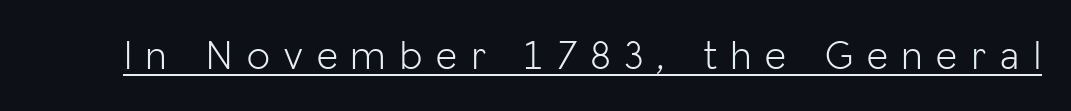
The image shows 41 px light sans-serif type, upright; set unusually wide letter spacing (+0.35 em), underlined; low stroke contrast and a medium x-height.
